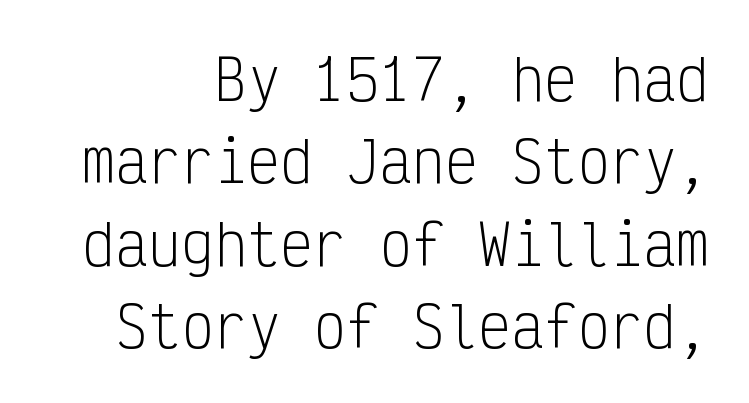
{"serif": "no", "italic": "no", "bold": "no", "weight": "light", "width": "condensed", "stroke_contrast": "low", "x_height": "medium", "monospaced": "yes", "underline": "no", "align": "right", "line_spacing": "normal", "line_spacing_ratio": 1.5, "letter_spacing": "normal", "letter_spacing_em": 0.0, "glyph_px": 55}
